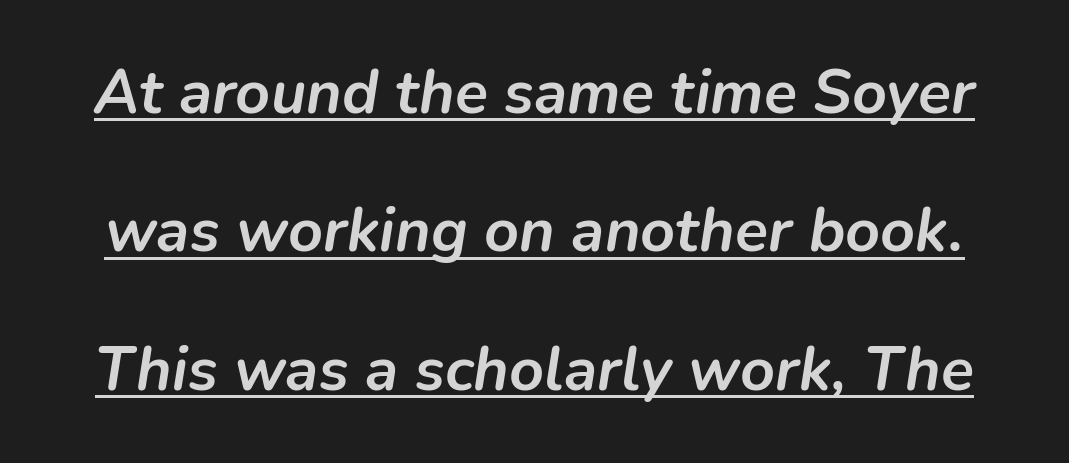
The image shows 61 px semibold type, italic (leaning right); set loose line spacing (2.27x), normal letter spacing, underlined; low stroke contrast and a medium x-height.
